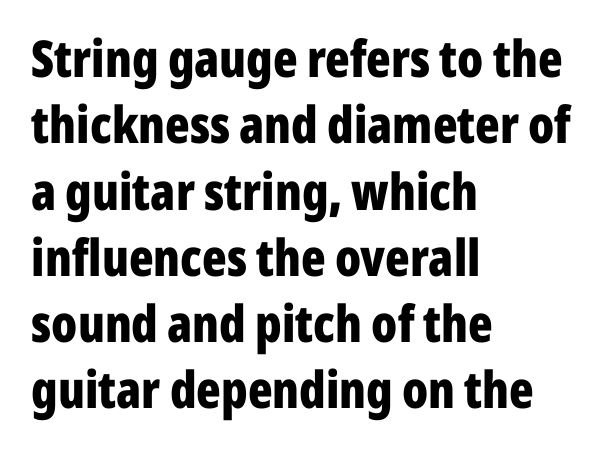
{"serif": "no", "italic": "no", "bold": "yes", "weight": "bold", "width": "condensed", "stroke_contrast": "low", "x_height": "medium", "monospaced": "no", "underline": "no", "align": "left", "line_spacing": "normal", "line_spacing_ratio": 1.3, "letter_spacing": "normal", "letter_spacing_em": 0.0, "glyph_px": 51}
